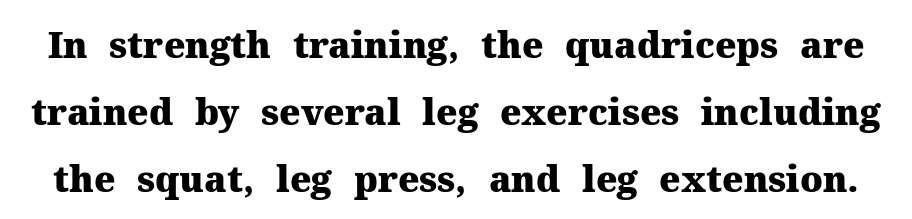
Q: Is the text bold? A: Yes.
Q: Is the text italic (slanted)? A: No, it is upright.
Q: Is the typeface a serif or a sans-serif typeface? A: Serif.
Q: Is the text underlined? A: No.
Q: Is the spacing between letters normal or unusually wide? A: Normal.
Q: Width (condensed, normal, or wide)? A: Normal.
Q: Stroke contrast? A: Medium.
Q: x-height? A: Medium.
Q: Monospaced? A: No.
